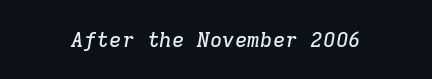
{"italic": "yes", "lean": "right", "slant_degrees": 9, "underline": "no", "letter_spacing": "normal", "letter_spacing_em": 0.0, "glyph_px": 21}
